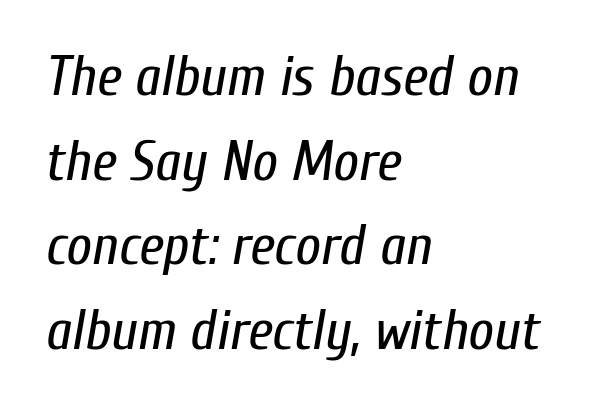
{"italic": "yes", "lean": "right", "slant_degrees": 10, "bold": "no", "weight": "regular", "width": "condensed", "stroke_contrast": "low", "x_height": "medium", "monospaced": "no", "underline": "no", "align": "left", "line_spacing": "normal", "line_spacing_ratio": 1.51, "letter_spacing": "normal", "letter_spacing_em": 0.0, "glyph_px": 56}
